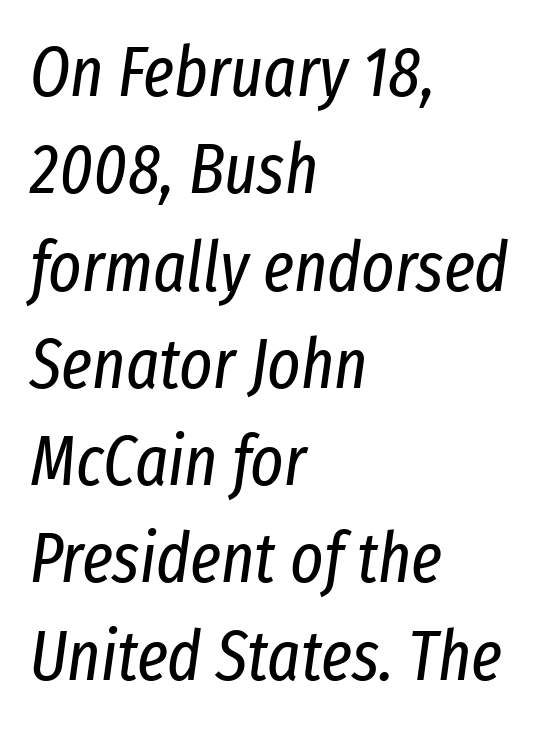
The image shows 70 px regular-weight, condensed type, italic (leaning right); set left-aligned, normal line spacing (1.39x), normal letter spacing, not underlined; low stroke contrast and a medium x-height.
